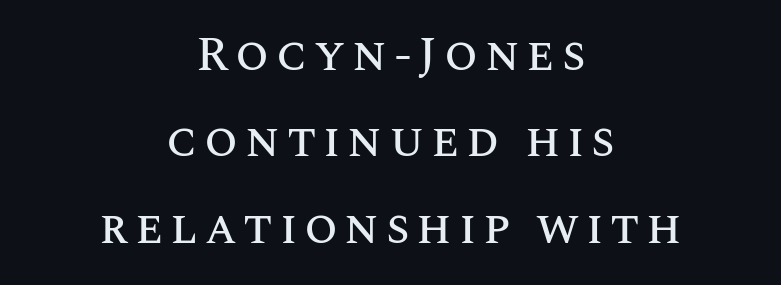
Q: Is the text italic (slanted)? A: No, it is upright.
Q: Is the text underlined? A: No.
Q: How is the paragraph aligned? A: Centered.
Q: Width (condensed, normal, or wide)? A: Normal.
Q: Stroke contrast? A: Medium.
Q: x-height? A: Large.
Q: Monospaced? A: No.
